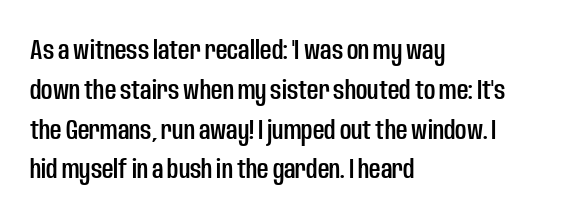
This rendering features lettering with no underline. Vertically, the passage feels balanced, rows spaced as you'd expect. I'd call this a sans setting — the letters go barefoot. Tracking here is standard; glyphs follow each other at the usual distance. Character widths vary here, with narrow letters taking less room than wide ones. Designer's note — italics off, roman on.
